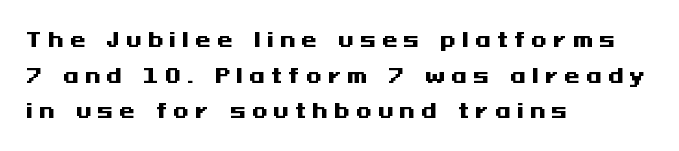
{"italic": "no", "bold": "yes", "underline": "no", "align": "left", "line_spacing_ratio": 1.78, "letter_spacing": "wide", "letter_spacing_em": 0.31, "glyph_px": 20}
